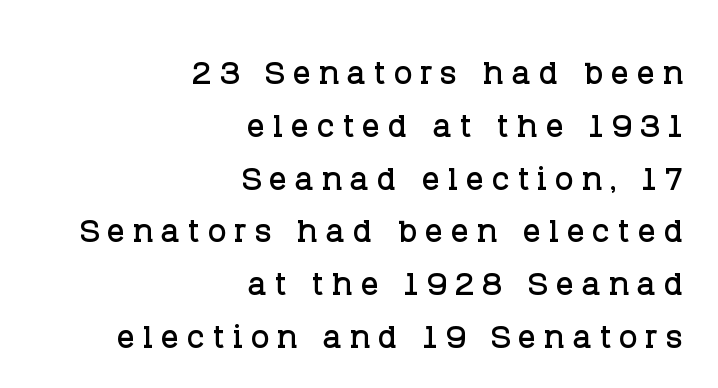
Examine the stroke ends and you'll spot serifs. The compositor pushed each line to the right boundary. Characters remain perfectly vertical along every line. Is this a fixed-width face? No — the glyphs have proportional, varying widths.
